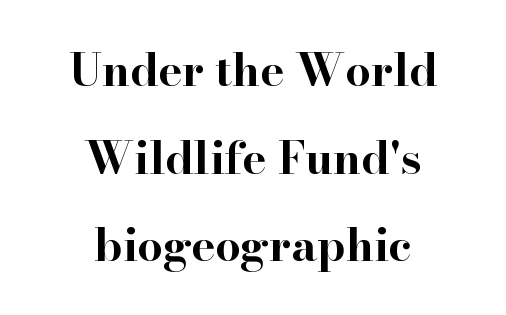
The image shows 45 px bold, wide serif type, upright; set centered, loose line spacing (1.95x), normal letter spacing, not underlined; high stroke contrast and a small x-height.
